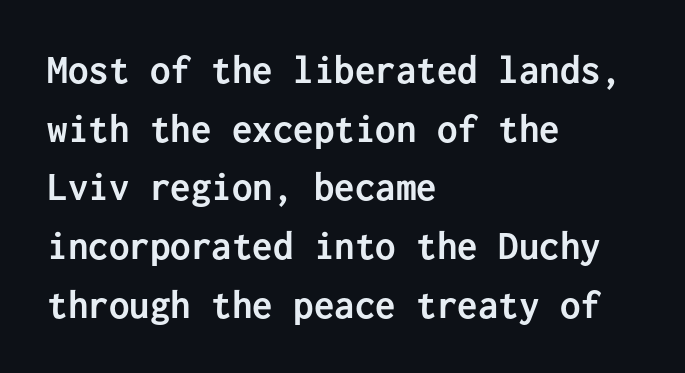
{"serif": "no", "italic": "no", "bold": "yes", "weight": "semibold", "width": "normal", "stroke_contrast": "low", "x_height": "medium", "monospaced": "yes", "underline": "no", "align": "left", "line_spacing": "normal", "line_spacing_ratio": 1.43, "letter_spacing": "normal", "letter_spacing_em": 0.0, "glyph_px": 41}
